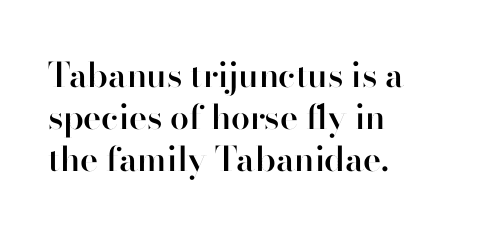
Q: Is the text bold? A: Semi-bold.
Q: Is the text italic (slanted)? A: No, it is upright.
Q: Is the typeface a serif or a sans-serif typeface? A: Sans-serif.
Q: Is the text underlined? A: No.
Q: How is the paragraph aligned? A: Left-aligned.
Q: Is the spacing between letters normal or unusually wide? A: Normal.
Q: Width (condensed, normal, or wide)? A: Normal.
Q: Stroke contrast? A: High.
Q: x-height? A: Small.
Q: Monospaced? A: No.
